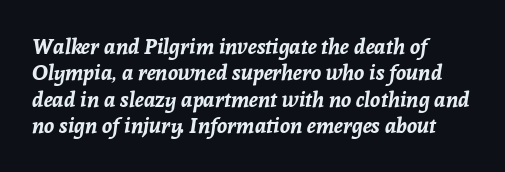
The passage shown stacks its lines at a standard gap. Underlining? Definitely not there. Tracking value appears to be zero — textbook default spacing. If you drew a line through each stem, it would be angled. The rendering anchors every line to the left-hand side. In terms of weight, the rendering is a true, heavy bold.
